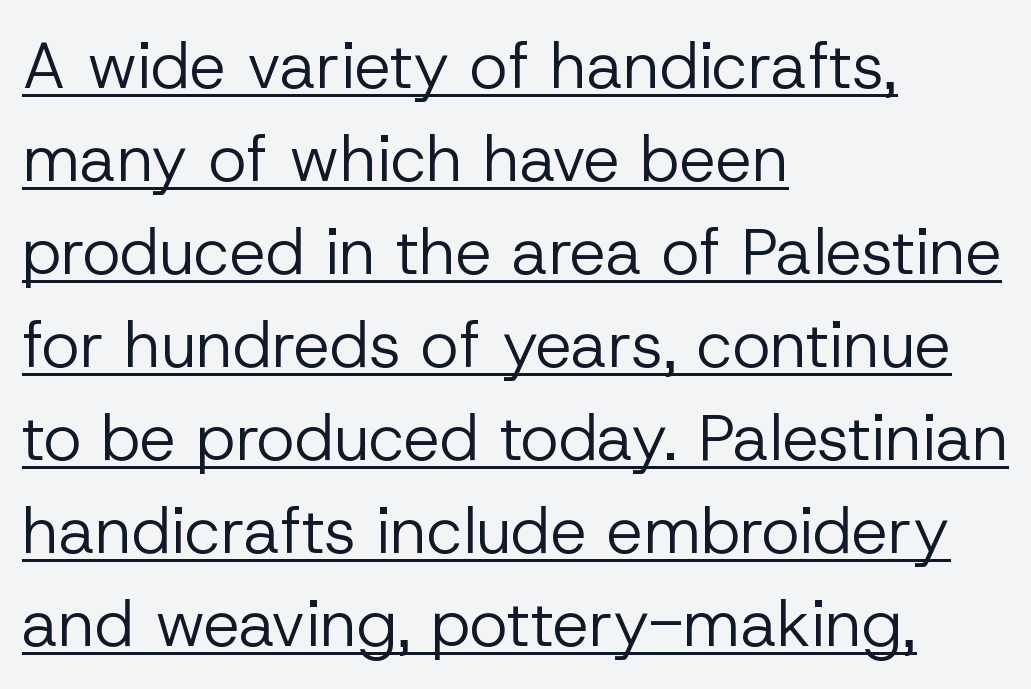
{"serif": "no", "italic": "no", "bold": "no", "weight": "regular", "width": "normal", "stroke_contrast": "low", "x_height": "medium", "monospaced": "no", "underline": "yes", "align": "left", "line_spacing": "normal", "line_spacing_ratio": 1.43, "letter_spacing": "normal", "letter_spacing_em": 0.0, "glyph_px": 65}
